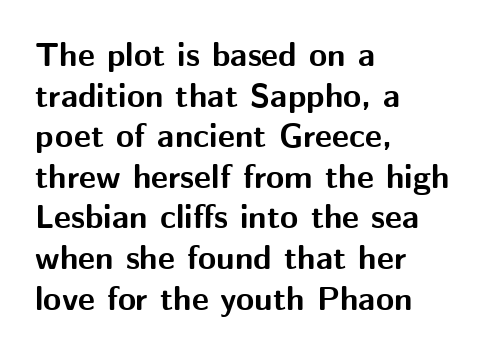
Q: Is the text bold? A: Yes.
Q: Is the text italic (slanted)? A: No, it is upright.
Q: Is the typeface a serif or a sans-serif typeface? A: Sans-serif.
Q: Is the text underlined? A: No.
Q: How is the paragraph aligned? A: Left-aligned.
Q: Is the spacing between letters normal or unusually wide? A: Normal.
Q: Width (condensed, normal, or wide)? A: Normal.
Q: Stroke contrast? A: Medium.
Q: x-height? A: Medium.
Q: Monospaced? A: No.
